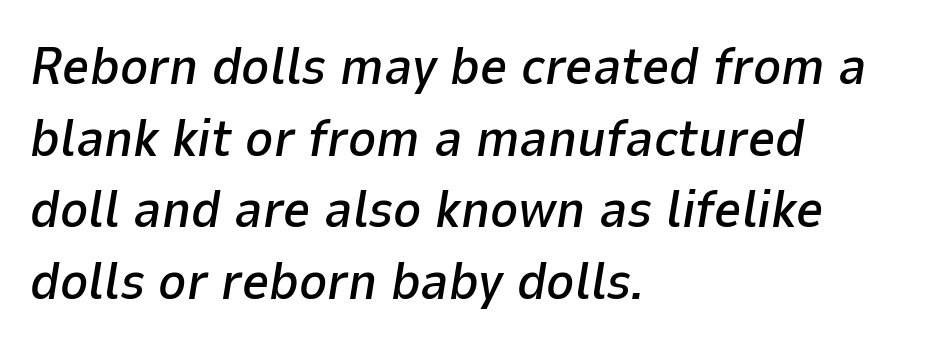
{"italic": "yes", "lean": "right", "slant_degrees": 9, "width": "normal", "stroke_contrast": "low", "x_height": "medium", "monospaced": "no", "underline": "no", "align": "left", "line_spacing": "normal", "line_spacing_ratio": 1.35, "letter_spacing": "normal", "letter_spacing_em": 0.0, "glyph_px": 53}
